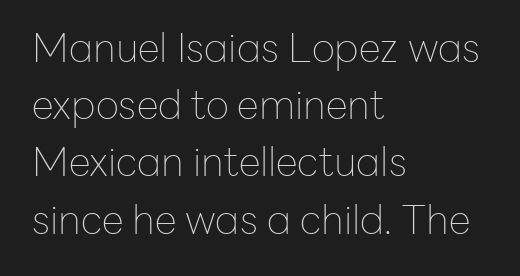
The image shows 40 px thin sans-serif type, upright; set left-aligned, normal line spacing (1.43x), normal letter spacing, not underlined; low stroke contrast and a medium x-height.
